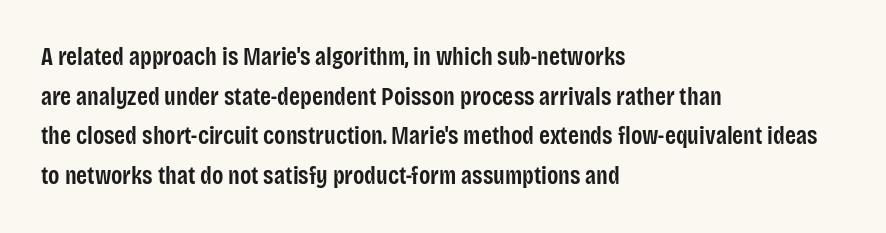
A bare baseline throughout the passage. Letter spacing: default. It's the straight-up-and-down kind of type. A somewhat darkened texture: the type is semibold rather than bold. Interline gaps are of average width in this sample. Compared with a centered layout, this one pins lines to the left instead.
